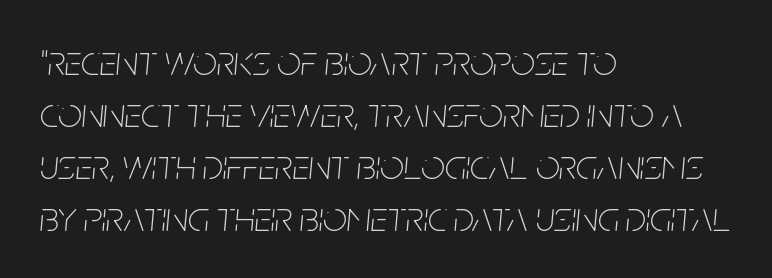
The image shows 42 px thin, condensed type, italic (leaning right); set left-aligned, line spacing 1.24x, normal letter spacing, not underlined; low stroke contrast and a large x-height.
